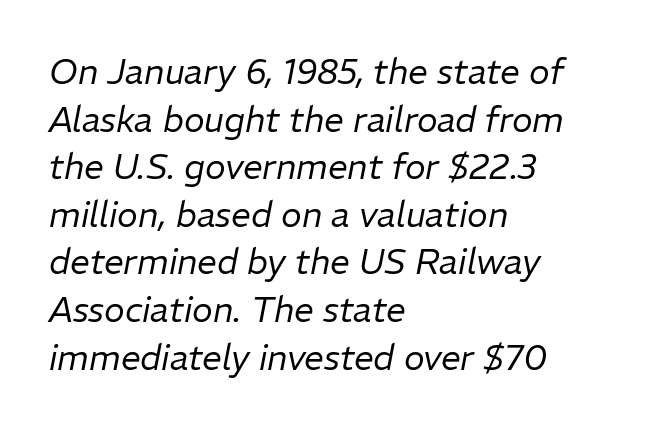
The image shows 35 px regular-weight type, italic (leaning right); set left-aligned, normal line spacing (1.36x), normal letter spacing, not underlined; low stroke contrast and a medium x-height.
